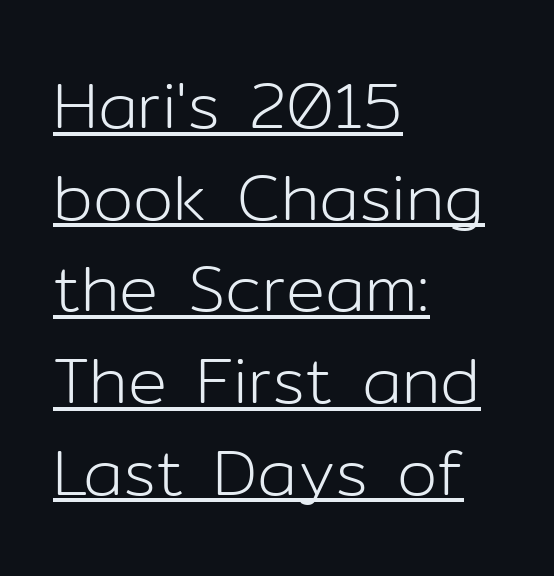
Q: Is the text bold? A: No.
Q: Is the text italic (slanted)? A: No, it is upright.
Q: Is the typeface a serif or a sans-serif typeface? A: Sans-serif.
Q: Is the text underlined? A: Yes.
Q: How is the paragraph aligned? A: Left-aligned.
Q: Is the spacing between letters normal or unusually wide? A: Normal.
Q: Is the spacing between lines tight, normal or loose? A: Normal.
Q: Width (condensed, normal, or wide)? A: Normal.
Q: Stroke contrast? A: Low.
Q: x-height? A: Medium.
Q: Monospaced? A: No.
